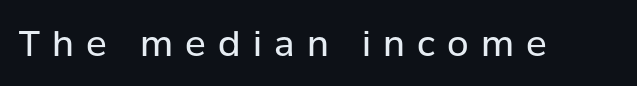
Q: Is the text bold? A: No.
Q: Is the text italic (slanted)? A: No, it is upright.
Q: Is the typeface a serif or a sans-serif typeface? A: Sans-serif.
Q: Is the text underlined? A: No.
Q: Is the spacing between letters normal or unusually wide? A: Unusually wide.
Q: Width (condensed, normal, or wide)? A: Normal.
Q: Stroke contrast? A: Low.
Q: x-height? A: Medium.
Q: Monospaced? A: No.
